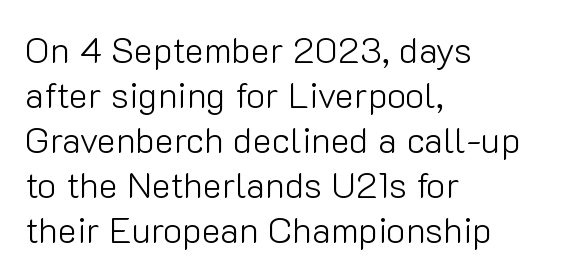
Is the letter spacing exaggerated? No — it looks like the ordinary default. All the whitespace from short lines collects on the right. Upright lettering throughout. The zone under the glyphs is completely vacant.
